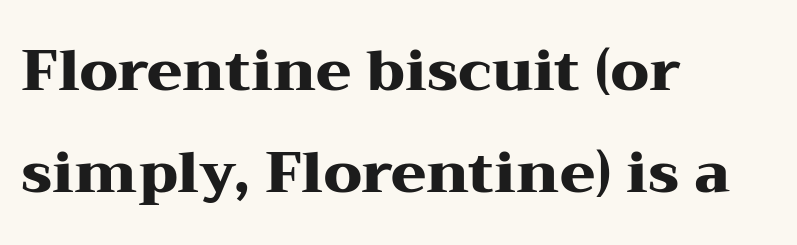
The image shows 57 px heavy, wide serif type, upright; set left-aligned, line spacing 1.79x, normal letter spacing, not underlined; medium stroke contrast and a medium x-height.
